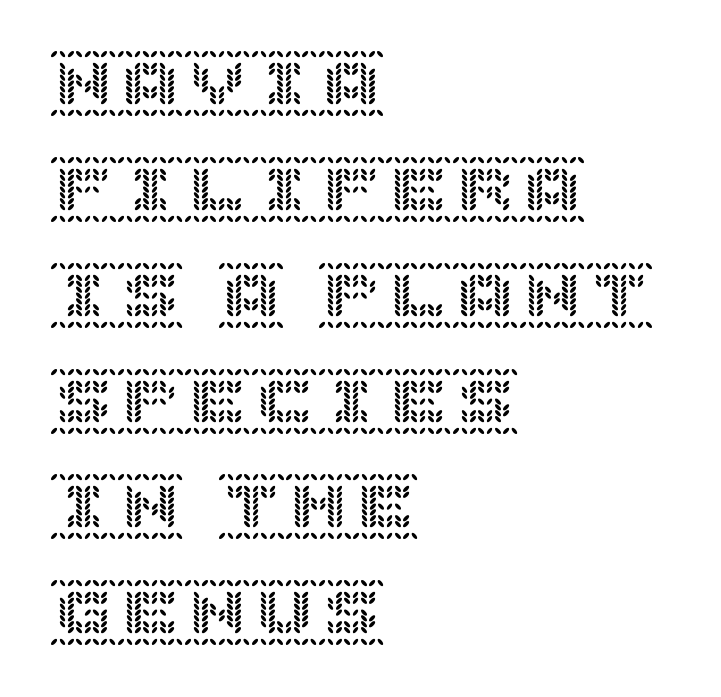
The specimen omits any rule beneath the text block's lines. The paragraph has a hard left edge and a soft right edge. These lines sit exactly where default settings would place them. Does extra space separate the letters? No, they use regular spacing.
